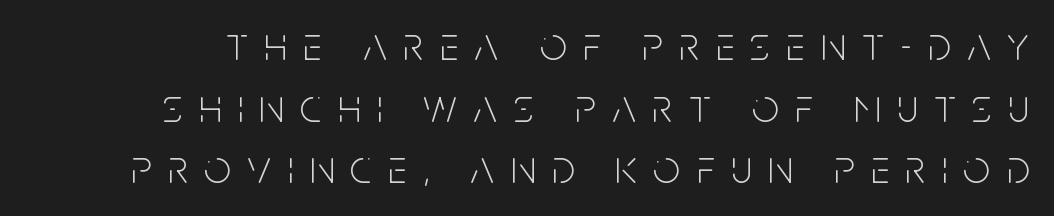
{"serif": "no", "italic": "no", "bold": "no", "weight": "light", "width": "condensed", "stroke_contrast": "low", "x_height": "large", "monospaced": "no", "underline": "no", "line_spacing": "normal", "line_spacing_ratio": 1.31, "letter_spacing": "wide", "letter_spacing_em": 0.35, "glyph_px": 47}
